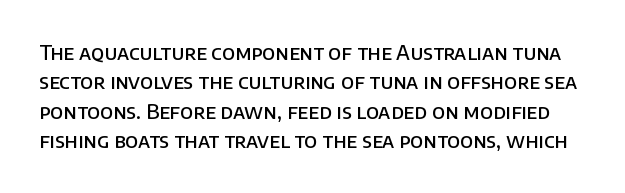
{"italic": "no", "bold": "semi", "underline": "no", "line_spacing": "normal", "line_spacing_ratio": 1.47, "letter_spacing": "normal", "letter_spacing_em": 0.0, "glyph_px": 20}
